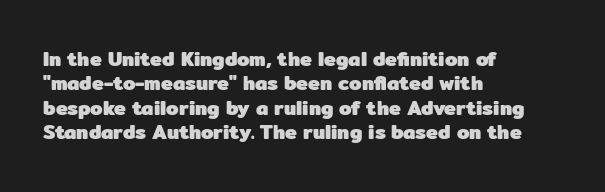
The image shows 20 px bold type, upright; set left-aligned, line spacing 1.22x, normal letter spacing, not underlined.
